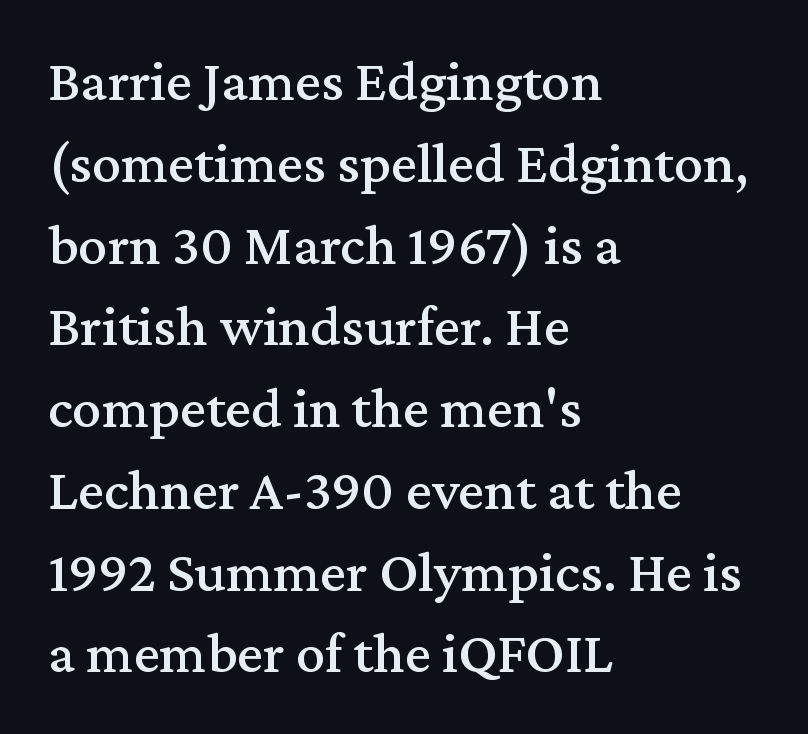
Q: Is the text italic (slanted)? A: No, it is upright.
Q: Is the typeface a serif or a sans-serif typeface? A: Serif.
Q: Is the text underlined? A: No.
Q: How is the paragraph aligned? A: Left-aligned.
Q: Is the spacing between letters normal or unusually wide? A: Normal.
Q: Is the spacing between lines tight, normal or loose? A: Normal.
Q: Width (condensed, normal, or wide)? A: Normal.
Q: Stroke contrast? A: Medium.
Q: x-height? A: Medium.
Q: Monospaced? A: No.
